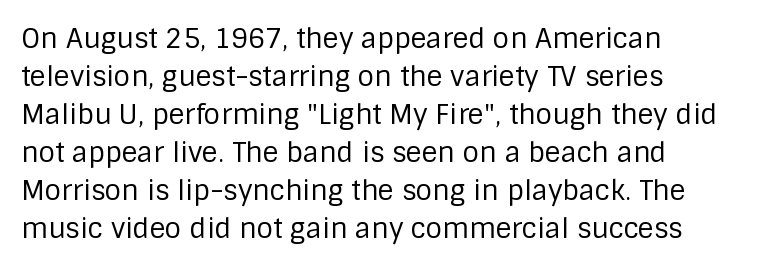
The designer left line spacing at the default. A classic flush-left, rag-right setting is used for this passage. The font sits on the lighter half of the weight spectrum, regular included. The letters stand straight up with perfectly vertical stems. No word sits above an underline.
